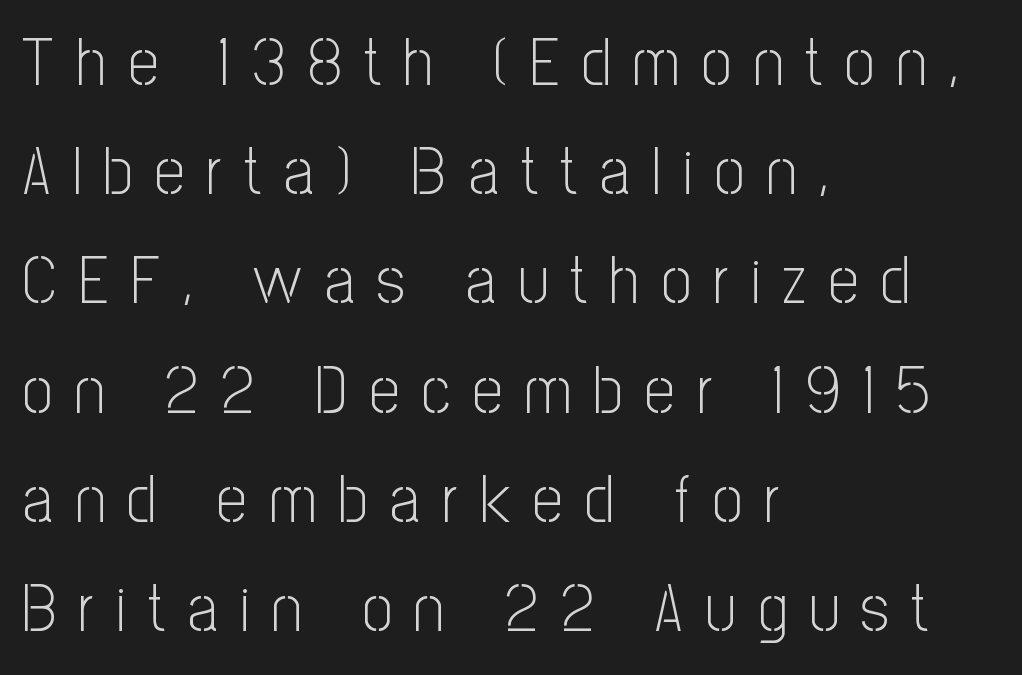
{"serif": "no", "italic": "no", "bold": "no", "weight": "light", "width": "condensed", "stroke_contrast": "low", "x_height": "medium", "monospaced": "no", "underline": "no", "align": "left", "line_spacing": "normal", "line_spacing_ratio": 1.63, "letter_spacing": "wide", "letter_spacing_em": 0.33, "glyph_px": 67}
